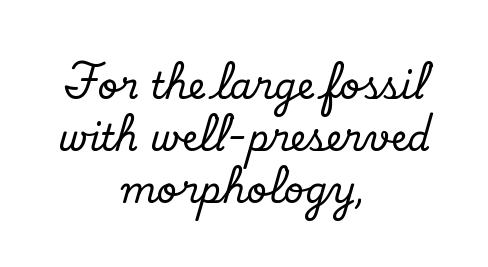
Q: Is the text italic (slanted)? A: Yes.
Q: Is the typeface a serif or a sans-serif typeface? A: Serif.
Q: Is the text underlined? A: No.
Q: How is the paragraph aligned? A: Centered.
Q: Is the spacing between letters normal or unusually wide? A: Normal.
Q: Is the spacing between lines tight, normal or loose? A: Normal.
Q: Width (condensed, normal, or wide)? A: Normal.
Q: Stroke contrast? A: Low.
Q: x-height? A: Small.
Q: Monospaced? A: No.
